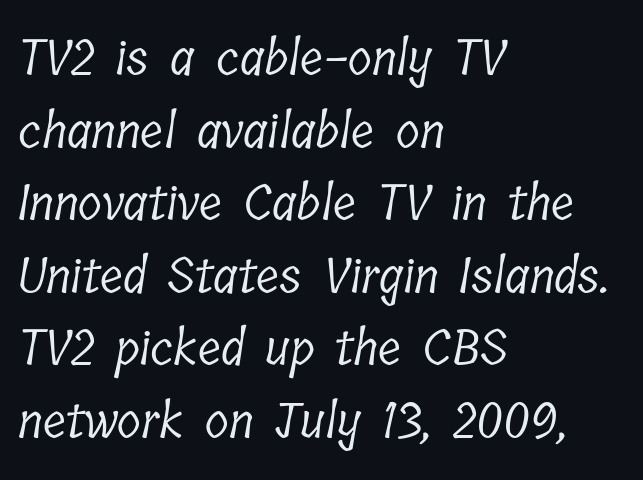
The image shows 49 px light, condensed serif type; set left-aligned, normal line spacing (1.48x), normal letter spacing, not underlined; low stroke contrast and a medium x-height.
